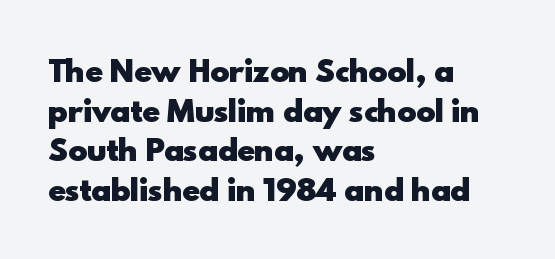
Q: Is the text bold? A: Yes.
Q: Is the text italic (slanted)? A: No, it is upright.
Q: Is the typeface a serif or a sans-serif typeface? A: Sans-serif.
Q: Is the text underlined? A: No.
Q: How is the paragraph aligned? A: Left-aligned.
Q: Is the spacing between letters normal or unusually wide? A: Normal.
Q: Is the spacing between lines tight, normal or loose? A: Normal.
Q: Width (condensed, normal, or wide)? A: Normal.
Q: x-height? A: Small.
Q: Monospaced? A: No.
